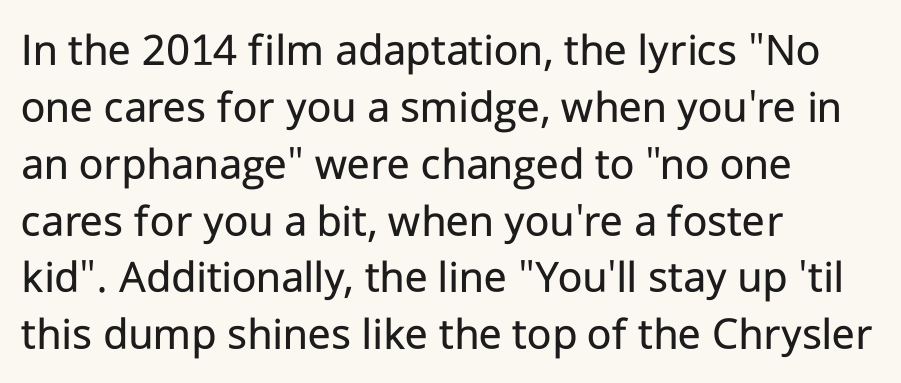
{"serif": "no", "italic": "no", "bold": "no", "weight": "regular", "width": "normal", "stroke_contrast": "low", "x_height": "medium", "monospaced": "no", "underline": "no", "align": "left", "line_spacing_ratio": 1.21, "letter_spacing": "normal", "letter_spacing_em": 0.0, "glyph_px": 47}
